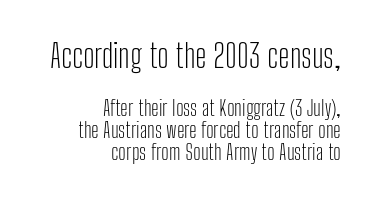
Glyph-to-glyph distance matches everyday printed text. Does the type have serifs? No, each stem ends abruptly. On a weight scale, this lands at 450 or below. The passage shown begins with its larger block and ends with its smaller one. Spacing verdict: proportional, widths tailored to each character. Caption: multi-line text, flush right, ragged left.
